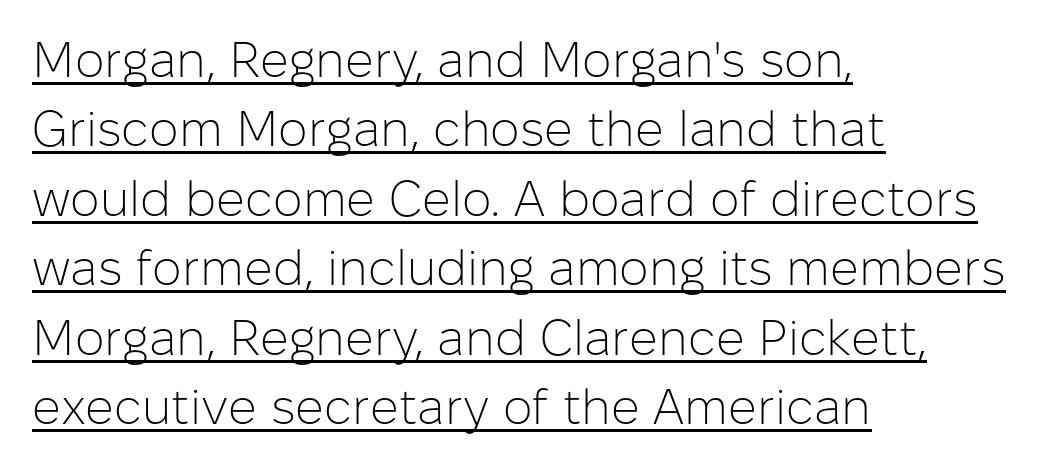
{"serif": "no", "italic": "no", "bold": "no", "weight": "light", "width": "normal", "stroke_contrast": "low", "x_height": "medium", "monospaced": "no", "underline": "yes", "align": "left", "line_spacing": "normal", "line_spacing_ratio": 1.39, "letter_spacing": "normal", "letter_spacing_em": 0.0, "glyph_px": 50}
